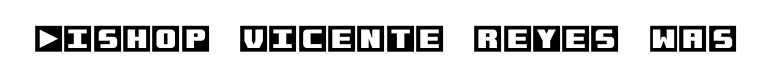
The image shows 30 px text type, upright; set normal letter spacing, not underlined; a large x-height.
